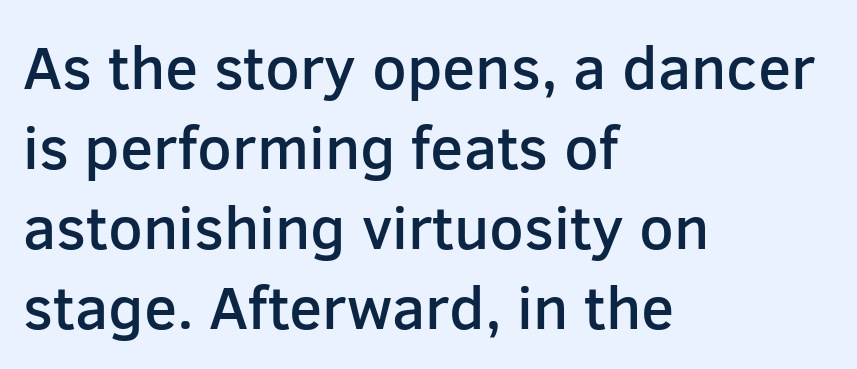
The image shows 61 px semibold sans-serif type, upright; set left-aligned, normal line spacing (1.31x), normal letter spacing, not underlined; low stroke contrast and a medium x-height.
